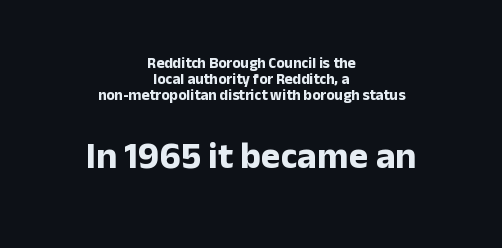
The image shows 37 px bold sans-serif type, upright; set centered, tight line spacing (1.08x), normal letter spacing, not underlined; the second (bottom) block is 2.47x larger; low stroke contrast and a medium x-height.
